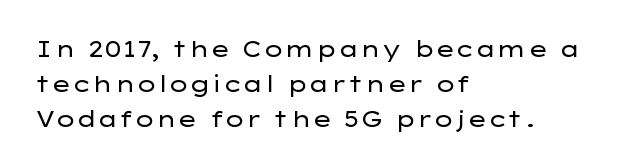
Q: Is the text bold? A: No.
Q: Is the text italic (slanted)? A: No, it is upright.
Q: Is the text underlined? A: No.
Q: How is the paragraph aligned? A: Left-aligned.
Q: Is the spacing between letters normal or unusually wide? A: Normal.
Q: Is the spacing between lines tight, normal or loose? A: Normal.
